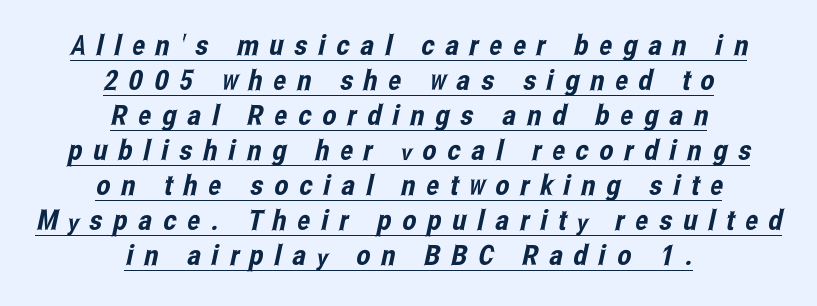
{"serif": "no", "width": "condensed", "stroke_contrast": "low", "x_height": "medium", "monospaced": "no", "underline": "yes", "align": "center", "line_spacing": "normal", "line_spacing_ratio": 1.25, "letter_spacing": "wide", "letter_spacing_em": 0.39, "glyph_px": 28}
